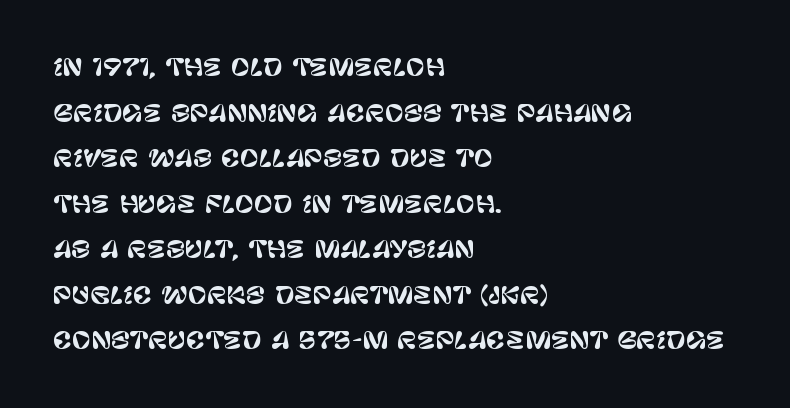
{"underline": "no", "align": "left", "line_spacing": "loose", "line_spacing_ratio": 1.98, "letter_spacing": "normal", "letter_spacing_em": 0.0, "glyph_px": 23}
